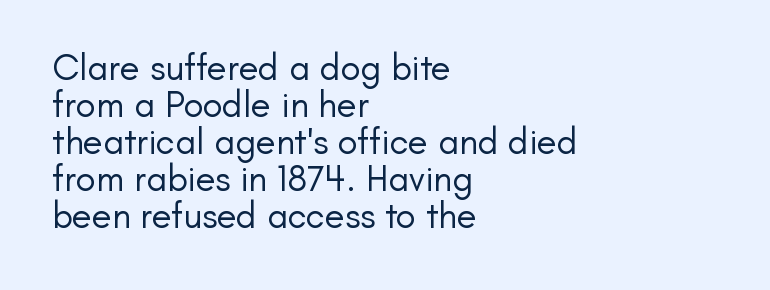
{"serif": "no", "italic": "no", "bold": "no", "weight": "regular", "width": "normal", "stroke_contrast": "low", "x_height": "small", "monospaced": "no", "underline": "no", "align": "left", "line_spacing": "tight", "line_spacing_ratio": 1.0, "letter_spacing": "normal", "letter_spacing_em": 0.0, "glyph_px": 37}
